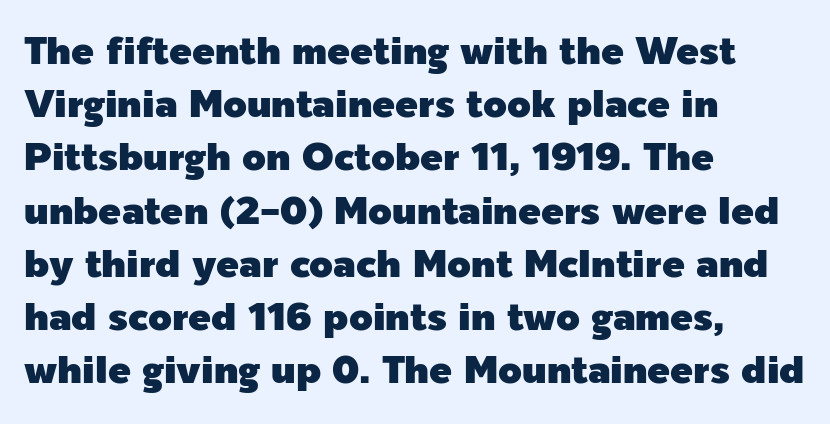
Unlike italic type, these characters show no tilt at all. Each line starts at the same left margin while the right side varies. The block of text has a typical density, with ordinary space between rows. Anything drawn beneath the words? Only blank space. Is this a fixed-width face? No — the glyphs have proportional, varying widths.
